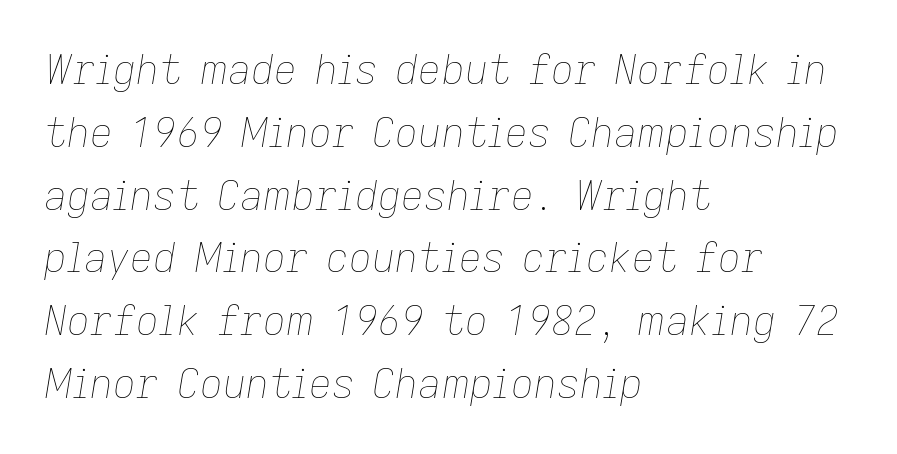
Nobody drew a line under any word here. Tracking here is standard; glyphs follow each other at the usual distance. The text block is weighted toward the left margin, trailing off unevenly rightward. Every character sits at an angle, as italics do. Whoever set this chose a conventional vertical rhythm.
